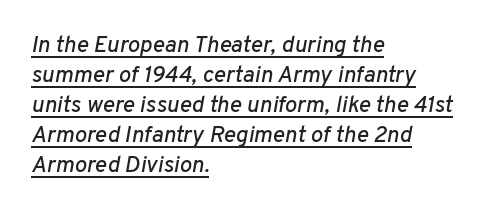
What's the leading like? Ordinary, nothing unusual. Look at the tracking — it's just the regular setting, nothing added. The specimen includes a rule beneath the text block's lines. The axis of the letterforms is tilted away from vertical.
